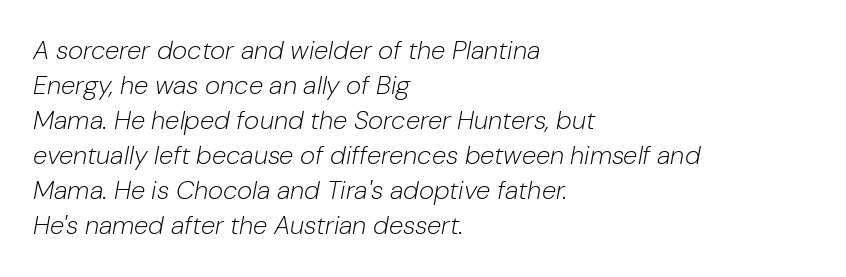
The image shows 26 px text type, italic (leaning right); set left-aligned, normal line spacing (1.35x), normal letter spacing, not underlined.
